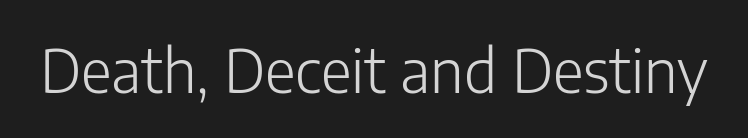
The image shows 60 px light sans-serif type, upright; set normal letter spacing, not underlined; low stroke contrast and a medium x-height.
